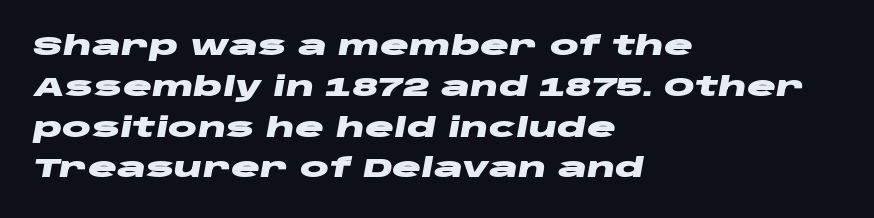
Q: Is the text bold? A: Yes.
Q: Is the text italic (slanted)? A: Yes, it leans right by about 10 degrees.
Q: Is the text underlined? A: No.
Q: How is the paragraph aligned? A: Left-aligned.
Q: Is the spacing between letters normal or unusually wide? A: Normal.
Q: Is the spacing between lines tight, normal or loose? A: Normal.
